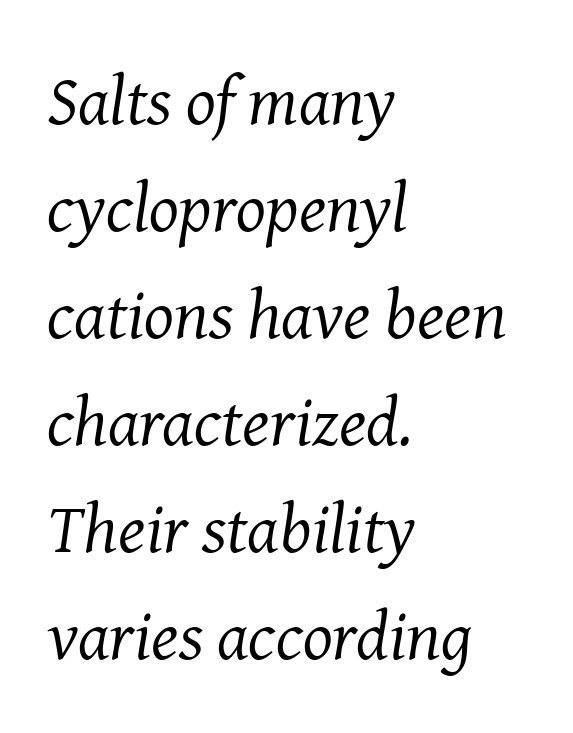
Q: Is the text bold? A: No.
Q: Is the text italic (slanted)? A: Yes, it leans right by about 8 degrees.
Q: Is the typeface a serif or a sans-serif typeface? A: Serif.
Q: Is the text underlined? A: No.
Q: How is the paragraph aligned? A: Left-aligned.
Q: Is the spacing between letters normal or unusually wide? A: Normal.
Q: Is the spacing between lines tight, normal or loose? A: Normal.
Q: Width (condensed, normal, or wide)? A: Normal.
Q: Stroke contrast? A: Medium.
Q: x-height? A: Medium.
Q: Monospaced? A: No.
